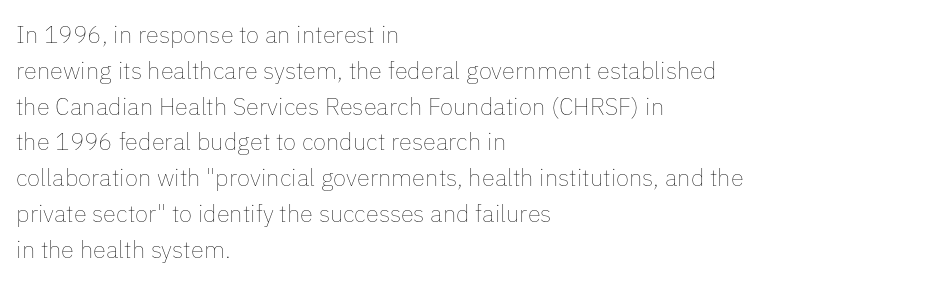
Q: Is the text bold? A: No.
Q: Is the text italic (slanted)? A: No, it is upright.
Q: Is the text underlined? A: No.
Q: How is the paragraph aligned? A: Left-aligned.
Q: Is the spacing between letters normal or unusually wide? A: Normal.
Q: Is the spacing between lines tight, normal or loose? A: Normal.
